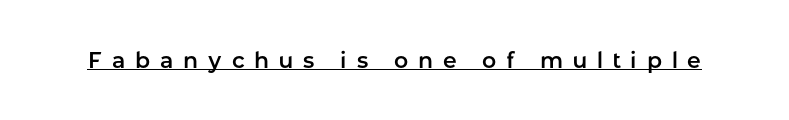
The image shows 22 px text type, upright; set unusually wide letter spacing (+0.45 em), underlined.
